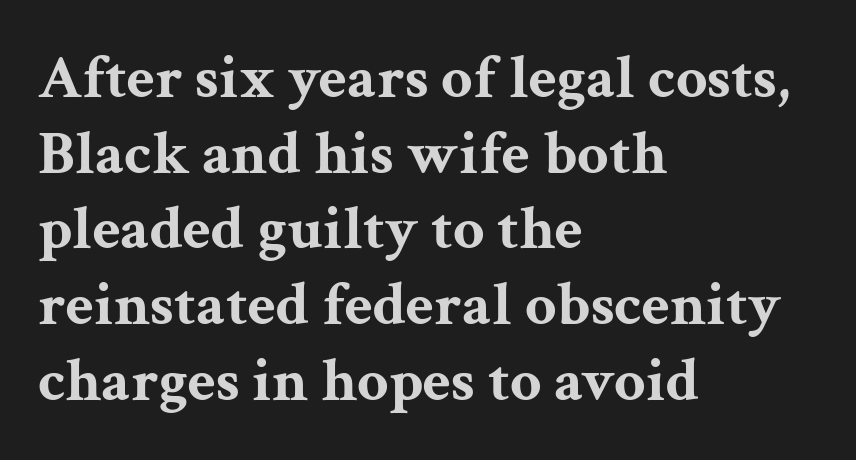
Here the designer chose a conventional face with non-uniform glyph widths. Each row of text sits above clean, open space. Every row of glyphs begins at an identical x-position on the left. Heft: maximum for text — a bold. This sample uses an upright cut, with every glyph sitting square on the baseline. Observe the serifs anchoring each vertical stroke in this sample.
